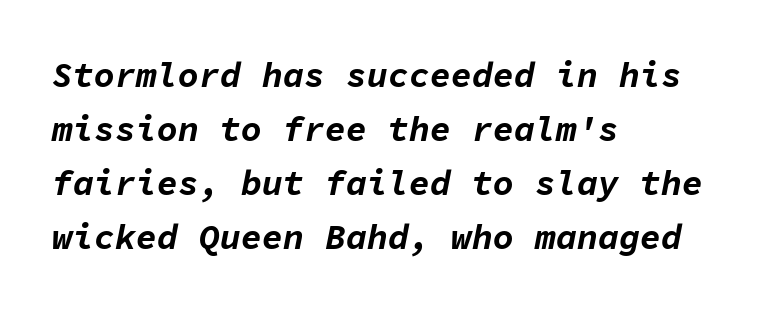
Rule under the text: the space is simply empty. Regarding leading, the lines here are spaced in the standard way. Tracking here is standard; glyphs follow each other at the usual distance. Is the type bold? Yes — the strokes are clearly thick and heavy. Every character sits at an angle, as italics do.
